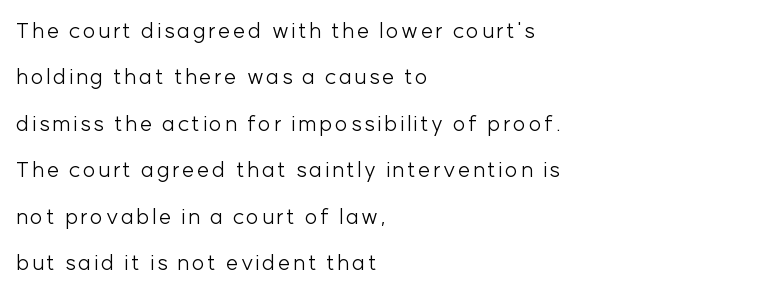
{"italic": "no", "bold": "no", "underline": "no", "align": "left", "line_spacing": "loose", "line_spacing_ratio": 2.11, "glyph_px": 22}
